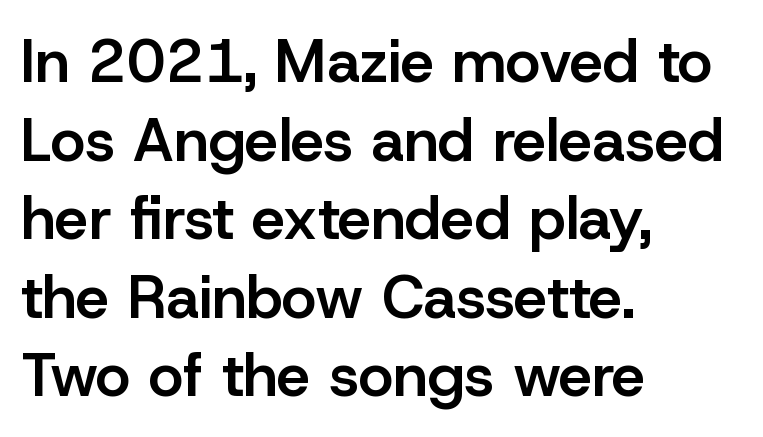
The image shows 60 px semibold sans-serif type, upright; set left-aligned, normal line spacing (1.31x), normal letter spacing, not underlined; low stroke contrast and a medium x-height.
